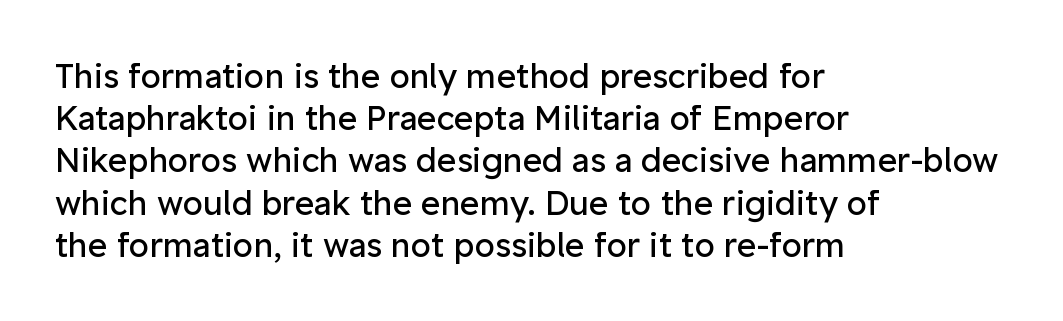
Descender tails drop into unmarked territory. You can tell from the bare stems that sans-serif type was used. Note the varied advance widths — an 'i' is clearly narrower than an 'm'. The letters look calm and open, with moderate or lighter stems. Quick note: not italic, upright. The letters sit at their default tracking, neither squeezed nor spread.
